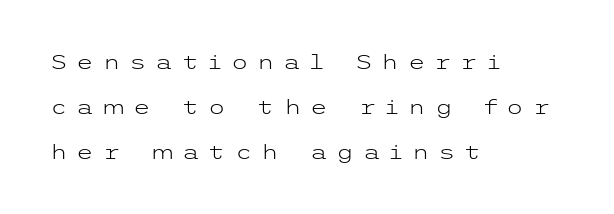
{"italic": "no", "bold": "no", "underline": "no", "align": "left", "line_spacing": "loose", "line_spacing_ratio": 2.24, "letter_spacing": "wide", "letter_spacing_em": 0.44, "glyph_px": 20}
